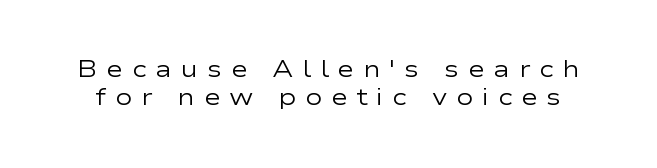
Ink coverage per letter is moderate at most. You could only call the tracking loose — the letters float apart. This is roman type, the default non-slanted kind. Check the space under the baseline: it is left empty.
